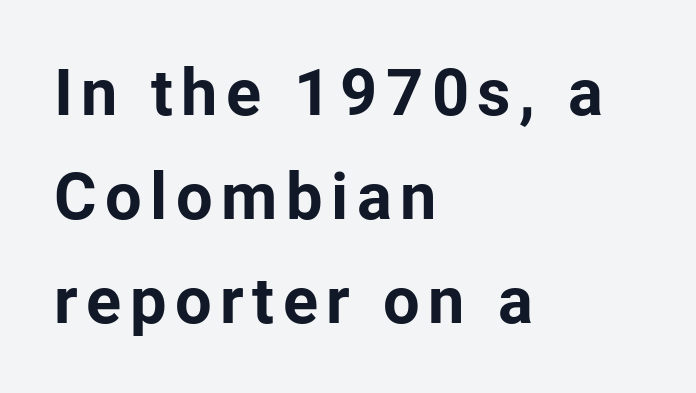
{"serif": "no", "italic": "no", "bold": "yes", "weight": "bold", "width": "normal", "stroke_contrast": "low", "x_height": "medium", "monospaced": "no", "underline": "no", "align": "left", "line_spacing": "normal", "line_spacing_ratio": 1.6, "glyph_px": 65}
